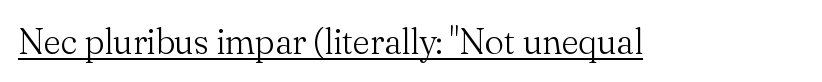
{"serif": "yes", "italic": "no", "bold": "no", "weight": "light", "width": "normal", "stroke_contrast": "medium", "x_height": "small", "monospaced": "no", "underline": "yes", "letter_spacing": "normal", "letter_spacing_em": 0.0, "glyph_px": 36}
